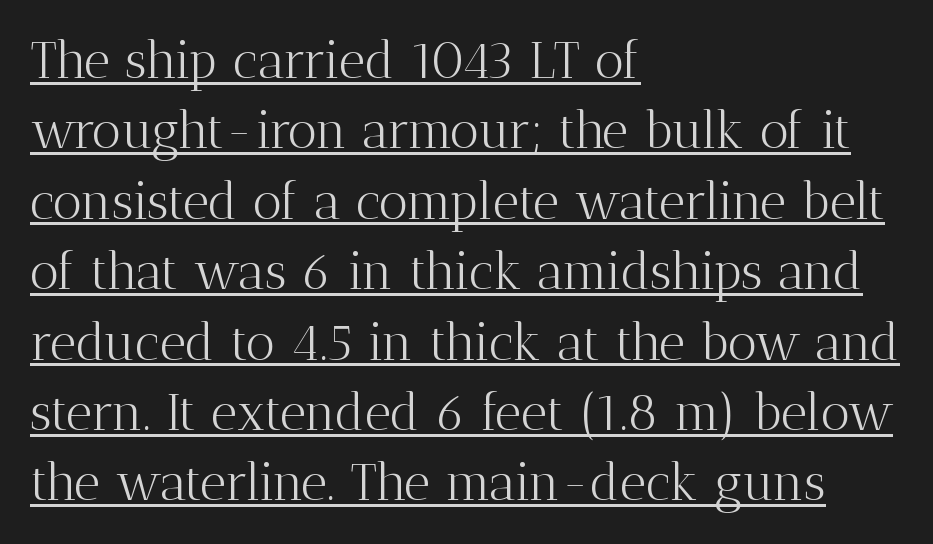
The image shows 51 px light serif type, upright; set left-aligned, normal line spacing (1.38x), normal letter spacing, underlined; medium stroke contrast and a medium x-height.
